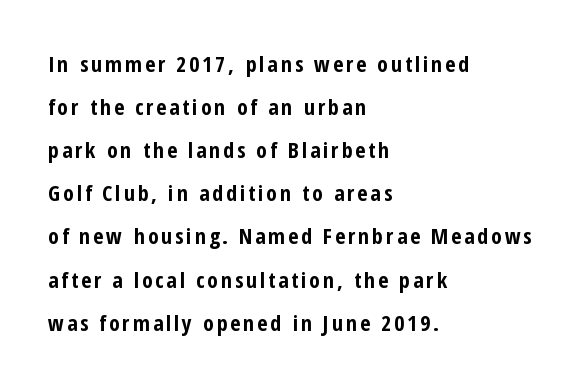
Q: Is the text bold? A: Yes.
Q: Is the text italic (slanted)? A: No, it is upright.
Q: Is the text underlined? A: No.
Q: How is the paragraph aligned? A: Left-aligned.
Q: Is the spacing between lines tight, normal or loose? A: Loose.
